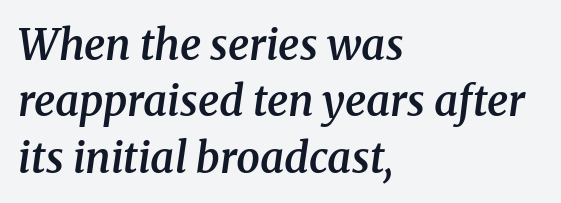
What stands out about the letter spacing? Nothing — it is the standard amount. Emphasis by weight is partial: semibold. The baseline area is clear. The glyphs look as if they've been sheared to an angle. Examine the stroke ends and you'll spot serifs.
